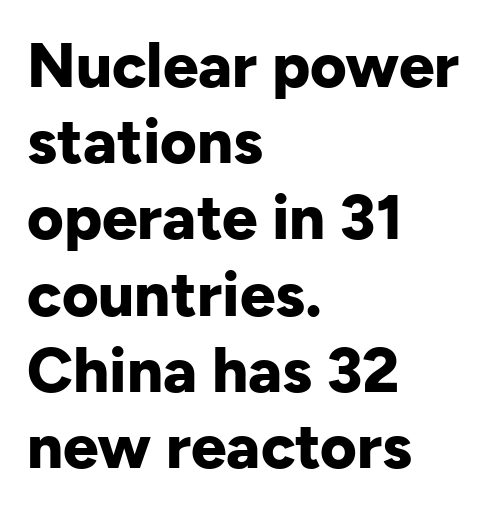
The gap between lines stays unmarked. Posture: upright roman. Inter-character spacing is left at the font's built-in metrics. You can tell from the bare stems that sans-serif type was used. Is the type bold? Yes — the strokes are clearly thick and heavy.
